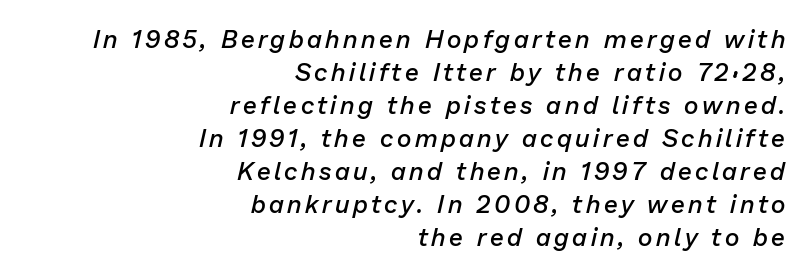
Q: Is the text bold? A: Semi-bold.
Q: Is the text italic (slanted)? A: Yes, it leans right by about 13 degrees.
Q: Is the text underlined? A: No.
Q: How is the paragraph aligned? A: Right-aligned.
Q: Is the spacing between lines tight, normal or loose? A: Normal.
